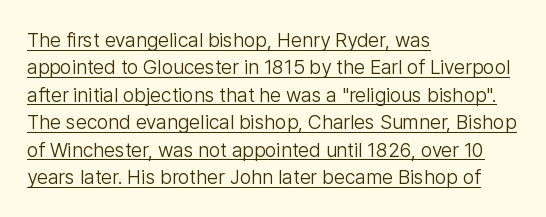
{"italic": "no", "bold": "no", "underline": "yes", "align": "left", "line_spacing": "normal", "line_spacing_ratio": 1.37, "letter_spacing": "normal", "letter_spacing_em": 0.0, "glyph_px": 20}
